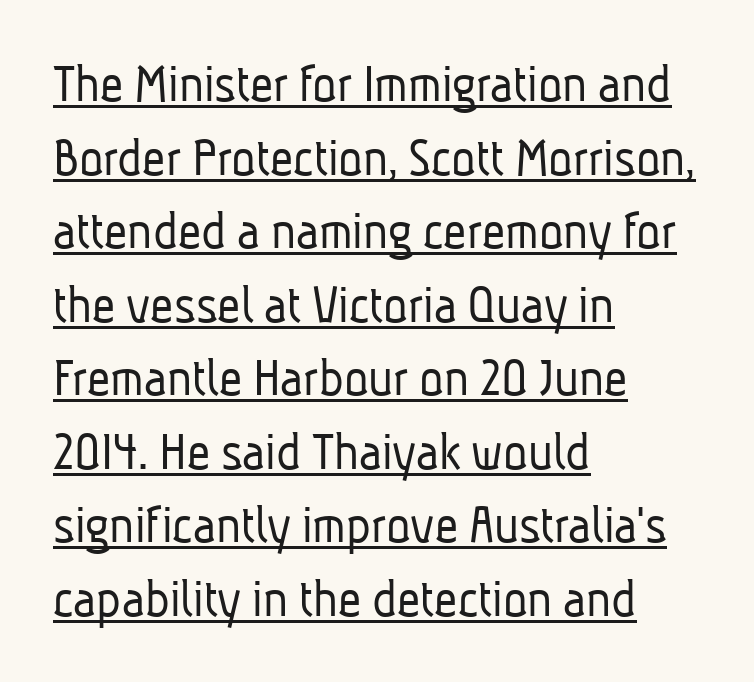
The vertical gap from one line to the next is medium. The string is rendered with underlining switched on. Character widths vary here, with narrow letters taking less room than wide ones. Stem width sits at or under what a default text font uses. The rendering keeps characters at their native spacing. If you drew a ruler down the left edge, every line would touch it.
